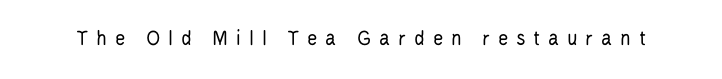
Q: Is the text bold? A: No.
Q: Is the text italic (slanted)? A: No, it is upright.
Q: Is the text underlined? A: No.
Q: Is the spacing between letters normal or unusually wide? A: Unusually wide.
